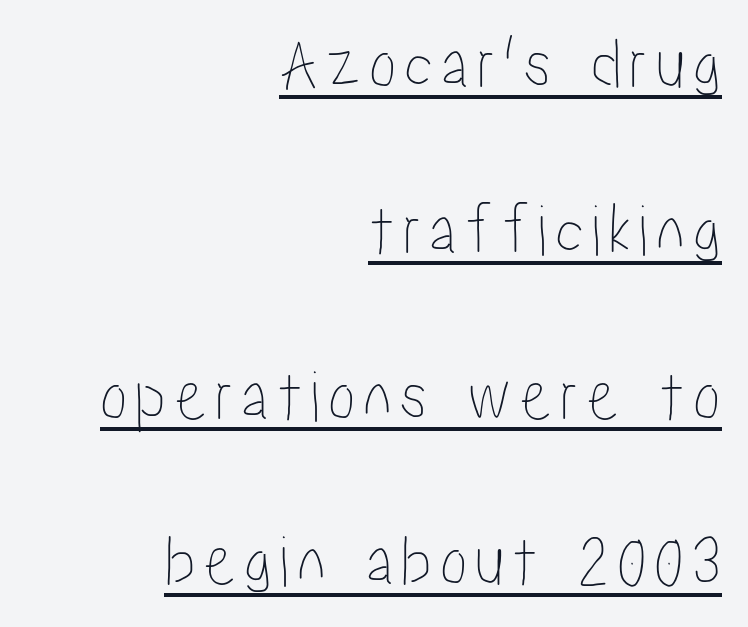
{"italic": "no", "width": "condensed", "stroke_contrast": "low", "x_height": "medium", "monospaced": "no", "underline": "yes", "align": "right", "line_spacing": "loose", "line_spacing_ratio": 2.24, "glyph_px": 74}
